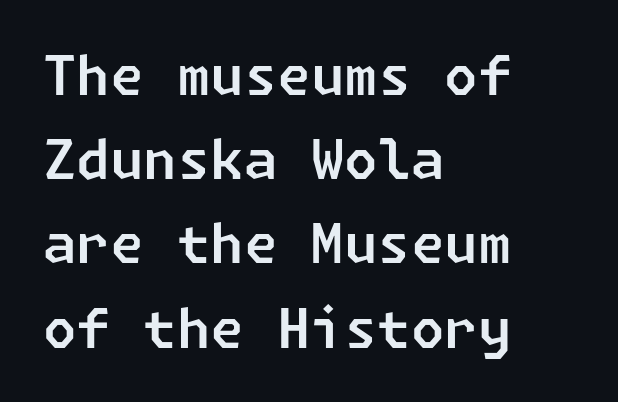
Q: Is the typeface a serif or a sans-serif typeface? A: Sans-serif.
Q: Is the text underlined? A: No.
Q: How is the paragraph aligned? A: Left-aligned.
Q: Is the spacing between letters normal or unusually wide? A: Normal.
Q: Is the spacing between lines tight, normal or loose? A: Normal.
Q: Width (condensed, normal, or wide)? A: Normal.
Q: Stroke contrast? A: Low.
Q: x-height? A: Medium.
